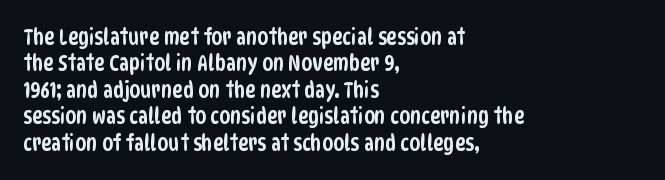
Q: Is the text underlined? A: No.
Q: How is the paragraph aligned? A: Left-aligned.
Q: Is the spacing between letters normal or unusually wide? A: Normal.
